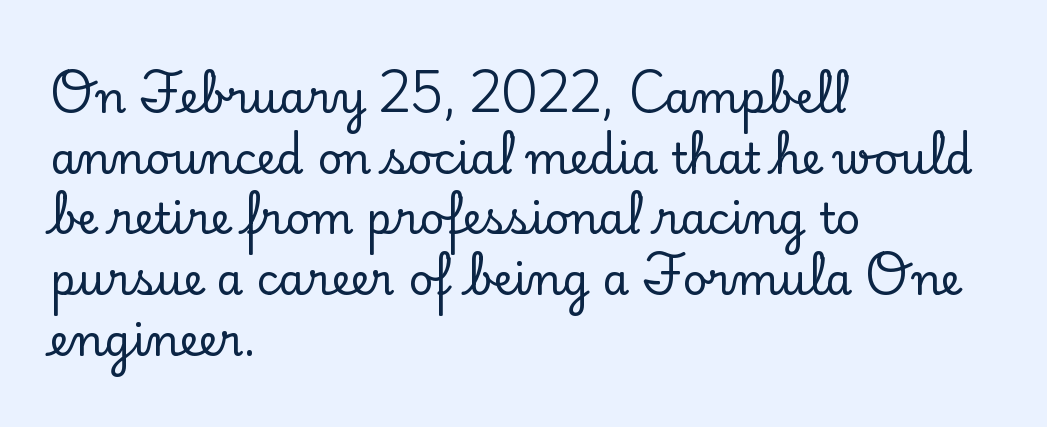
{"serif": "yes", "italic": "no", "width": "normal", "stroke_contrast": "low", "x_height": "small", "monospaced": "no", "underline": "no", "align": "left", "line_spacing": "normal", "line_spacing_ratio": 1.41, "letter_spacing": "normal", "letter_spacing_em": 0.0, "glyph_px": 43}
